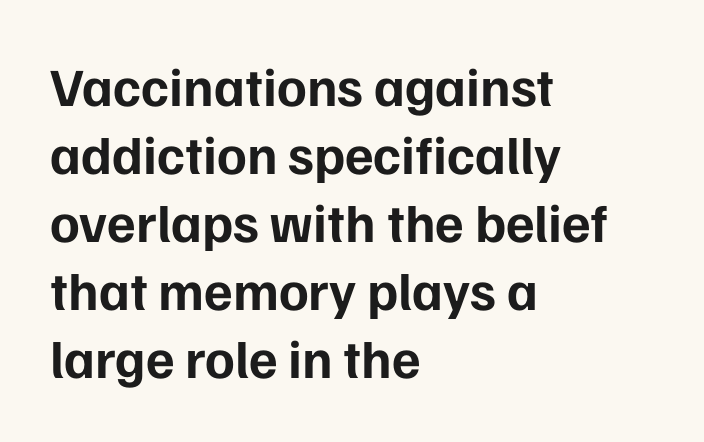
{"serif": "no", "italic": "no", "bold": "yes", "weight": "bold", "width": "normal", "stroke_contrast": "low", "x_height": "medium", "monospaced": "no", "underline": "no", "align": "left", "line_spacing": "normal", "line_spacing_ratio": 1.26, "letter_spacing": "normal", "letter_spacing_em": 0.0, "glyph_px": 54}
